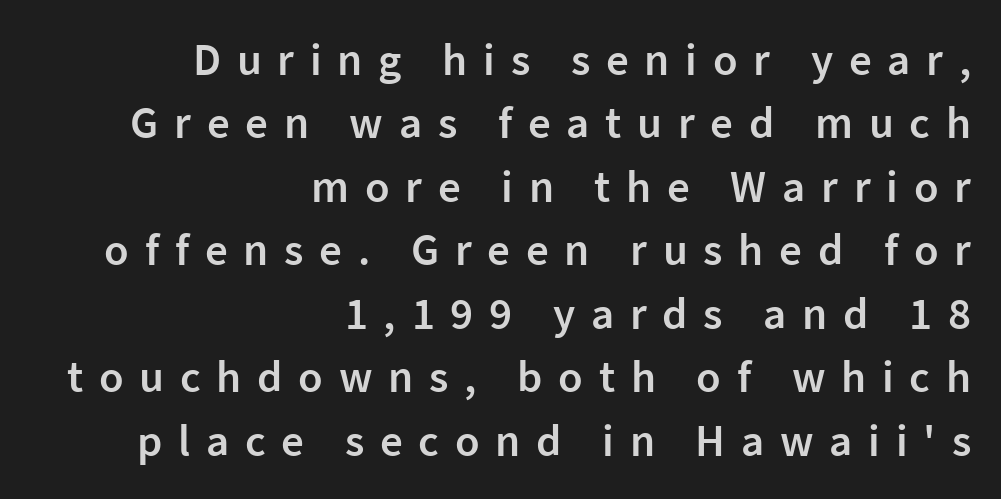
The image shows 45 px semibold sans-serif type, upright; set right-aligned, normal line spacing (1.41x), unusually wide letter spacing (+0.35 em), not underlined; low stroke contrast and a medium x-height.
